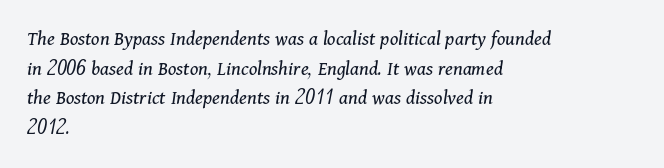
Honestly, the row spacing looks completely unremarkable. The lines are quadded left. These lines keep a tight, regular rhythm from letter to letter. Descenders are the only things crossing below the line. This is oblique type, the kind used for emphasis or titles.
